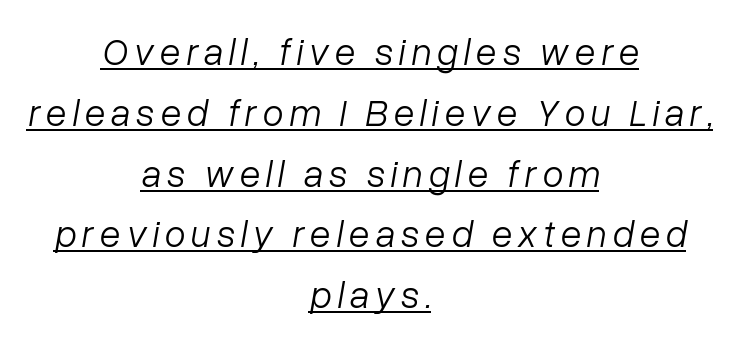
The image shows 38 px light type, italic (leaning right); set centered, normal line spacing (1.6x), underlined; low stroke contrast and a medium x-height.
